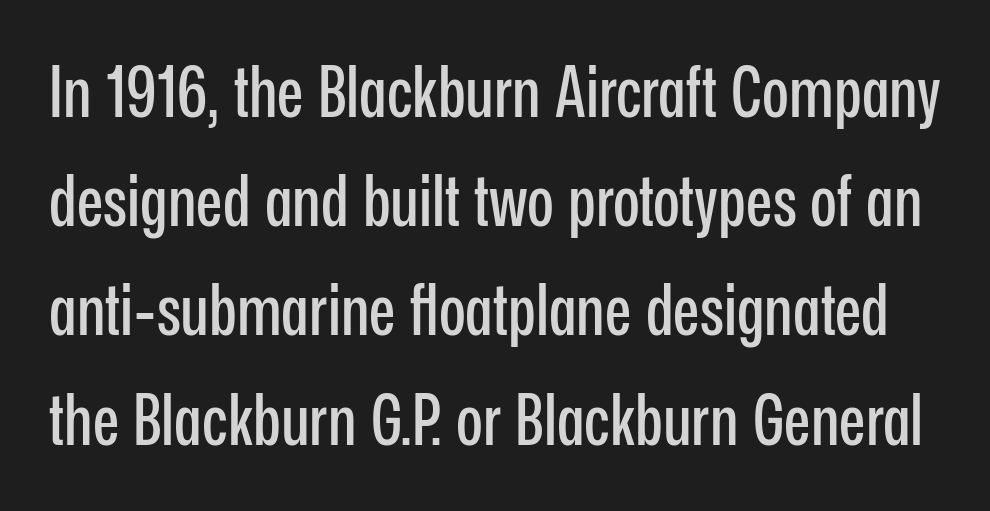
The leading is moderate, giving the passage an even texture. Serif or sans? Sans — the stroke terminals are bare. Note the varied advance widths — an 'i' is clearly narrower than an 'm'. These lines keep a tight, regular rhythm from letter to letter. Notice how the stems are strictly vertical — no italics here.
